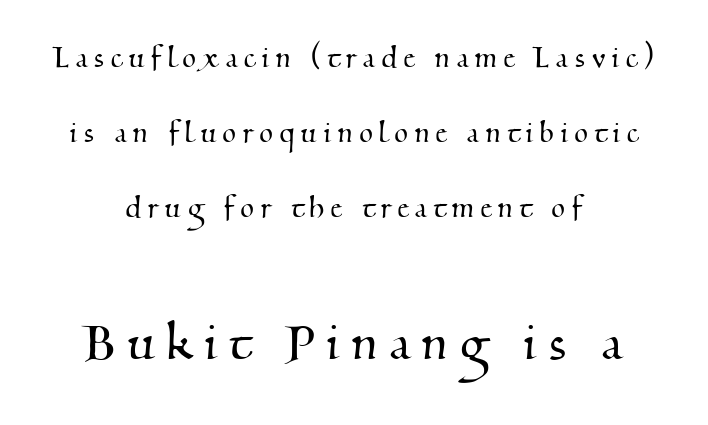
The image shows 61 px serif type; set centered, loose line spacing (2.15x), unusually wide letter spacing (+0.2 em), not underlined; the second (bottom) block is 1.74x larger; medium stroke contrast and a small x-height.
